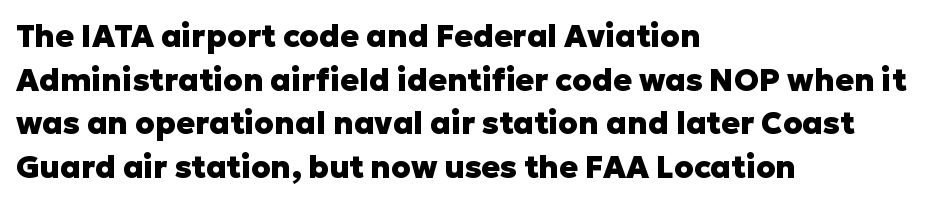
The image shows 31 px heavy sans-serif type, upright; set left-aligned, normal line spacing (1.41x), normal letter spacing, not underlined; low stroke contrast and a medium x-height.
